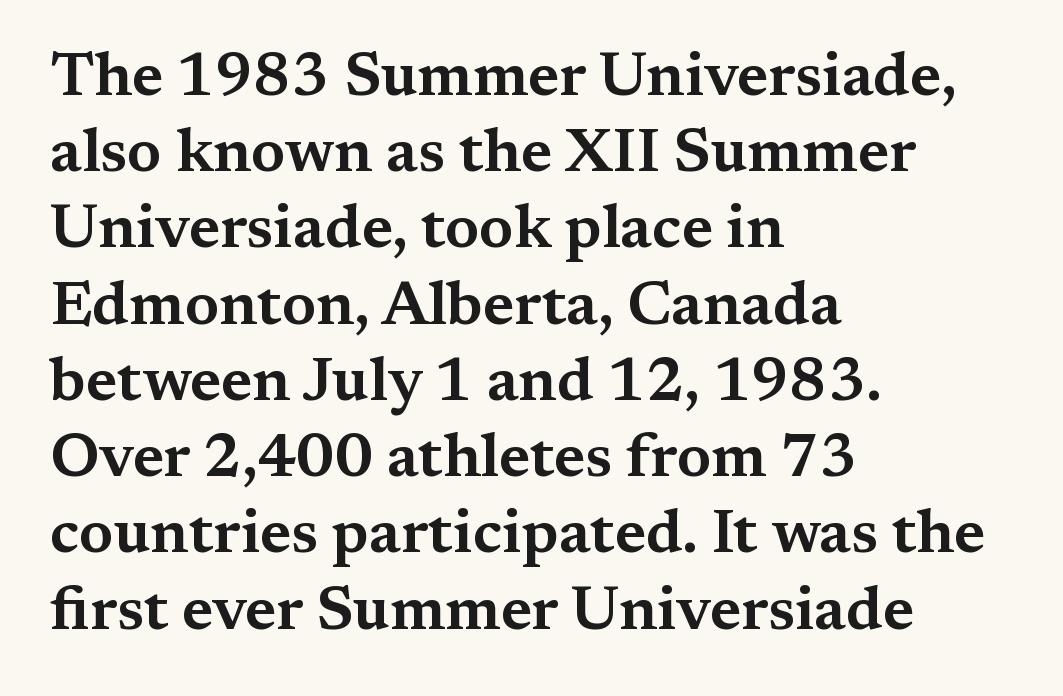
Q: Is the text italic (slanted)? A: No, it is upright.
Q: Is the typeface a serif or a sans-serif typeface? A: Serif.
Q: Is the text underlined? A: No.
Q: How is the paragraph aligned? A: Left-aligned.
Q: Is the spacing between letters normal or unusually wide? A: Normal.
Q: Is the spacing between lines tight, normal or loose? A: Normal.
Q: Width (condensed, normal, or wide)? A: Wide.
Q: Stroke contrast? A: Medium.
Q: x-height? A: Medium.
Q: Monospaced? A: No.
